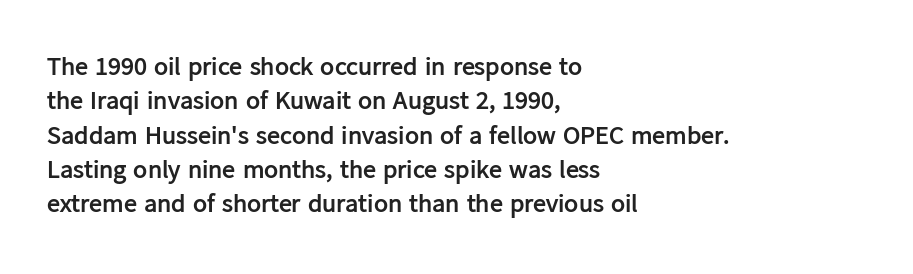
Words appear dense and cohesive because spacing is normal. Typeset ragged right — the left edge is the straight one. This sample keeps an unexceptional amount of space between lines. A clean baseline with only descenders dipping below it. Notice how thick the strokes are: this is what a full bold looks like. This is the regular roman posture of the typeface.
